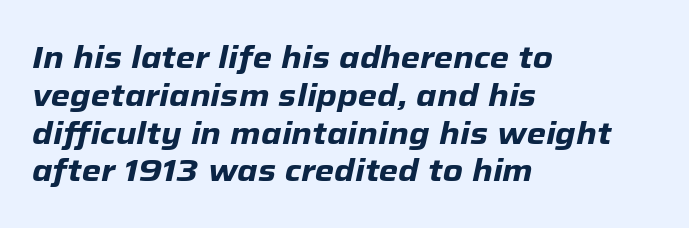
Q: Is the text bold? A: Yes.
Q: Is the text italic (slanted)? A: Yes, it leans right by about 12 degrees.
Q: Is the text underlined? A: No.
Q: How is the paragraph aligned? A: Left-aligned.
Q: Is the spacing between letters normal or unusually wide? A: Normal.
Q: Width (condensed, normal, or wide)? A: Normal.
Q: Stroke contrast? A: Low.
Q: x-height? A: Medium.
Q: Monospaced? A: No.
